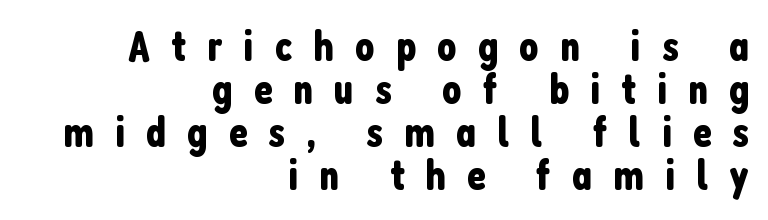
The image shows 43 px condensed sans-serif type, upright; set right-aligned, tight line spacing (1.0x), unusually wide letter spacing (+0.49 em), not underlined; low stroke contrast and a medium x-height.
